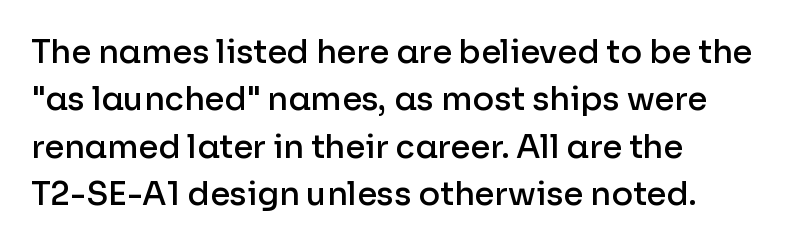
{"serif": "no", "italic": "no", "bold": "semi", "weight": "semibold", "width": "normal", "stroke_contrast": "low", "x_height": "medium", "monospaced": "no", "underline": "no", "align": "left", "line_spacing": "normal", "line_spacing_ratio": 1.48, "letter_spacing": "normal", "letter_spacing_em": 0.0, "glyph_px": 32}
